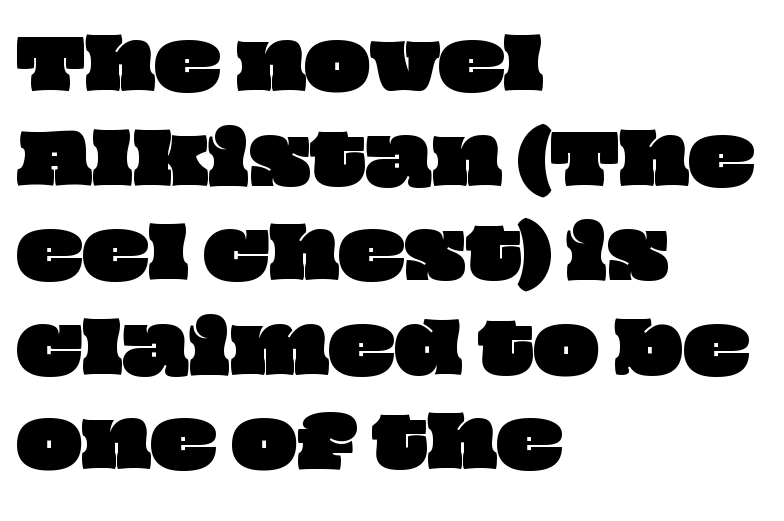
Q: Is the text underlined? A: No.
Q: How is the paragraph aligned? A: Left-aligned.
Q: Is the spacing between letters normal or unusually wide? A: Normal.
Q: Is the spacing between lines tight, normal or loose? A: Normal.
Q: Width (condensed, normal, or wide)? A: Wide.
Q: Stroke contrast? A: Low.
Q: x-height? A: Large.
Q: Monospaced? A: No.
